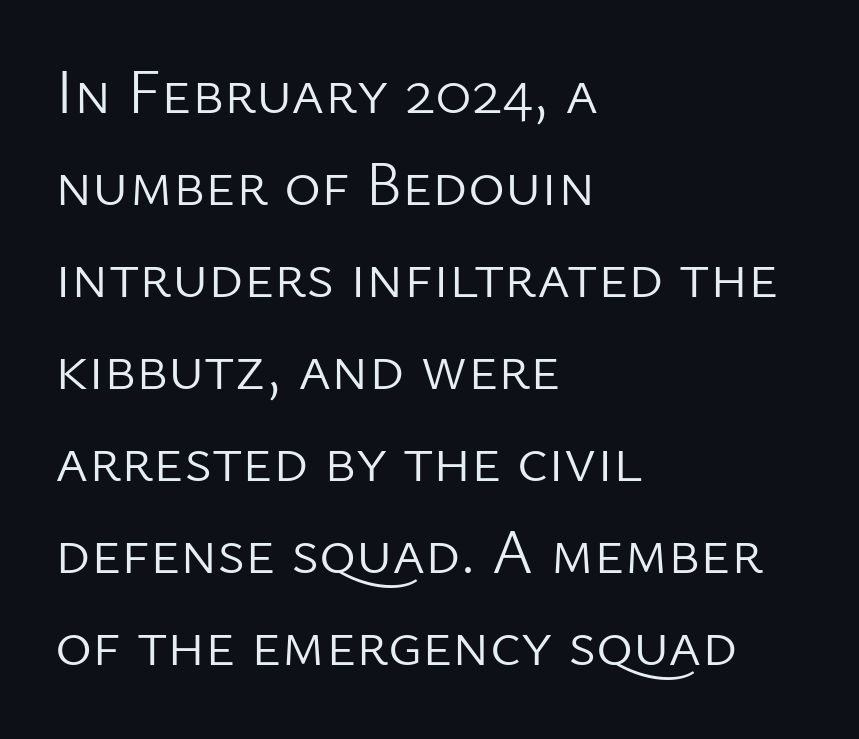
Q: Is the text bold? A: No.
Q: Is the text italic (slanted)? A: No, it is upright.
Q: Is the typeface a serif or a sans-serif typeface? A: Sans-serif.
Q: Is the text underlined? A: No.
Q: How is the paragraph aligned? A: Left-aligned.
Q: Is the spacing between letters normal or unusually wide? A: Normal.
Q: Is the spacing between lines tight, normal or loose? A: Normal.
Q: Width (condensed, normal, or wide)? A: Normal.
Q: Stroke contrast? A: Low.
Q: x-height? A: Medium.
Q: Monospaced? A: No.
